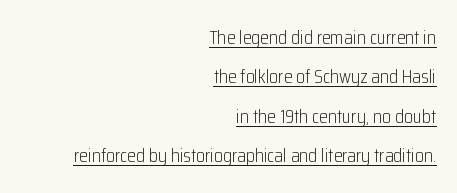
The image shows 20 px text type, upright; set right-aligned, loose line spacing (1.97x), normal letter spacing, underlined.
